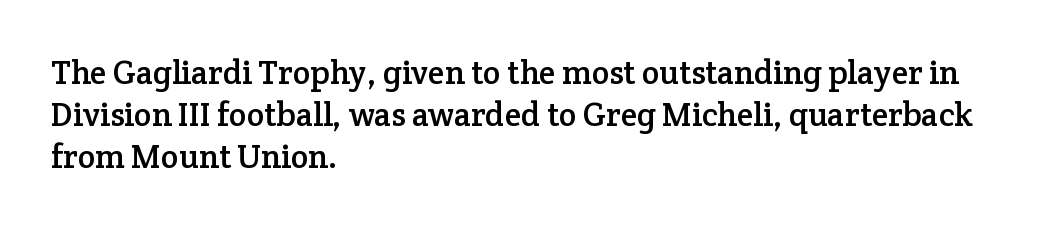
The image shows 33 px serif type, upright; set left-aligned, normal line spacing (1.27x), normal letter spacing, not underlined; low stroke contrast and a medium x-height.
